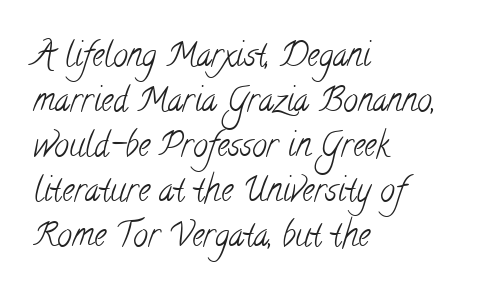
The image shows 33 px light, condensed serif type; set left-aligned, normal line spacing (1.36x), normal letter spacing, not underlined; low stroke contrast and a small x-height.
